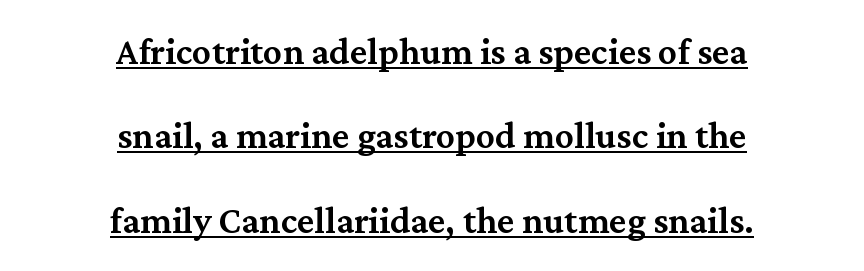
The image shows 38 px semibold serif type, upright; set centered, loose line spacing (2.22x), normal letter spacing, underlined; medium stroke contrast and a medium x-height.
